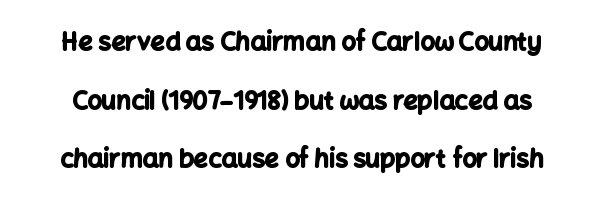
The image shows 25 px bold type, upright; set loose line spacing (2.35x), normal letter spacing, not underlined.
